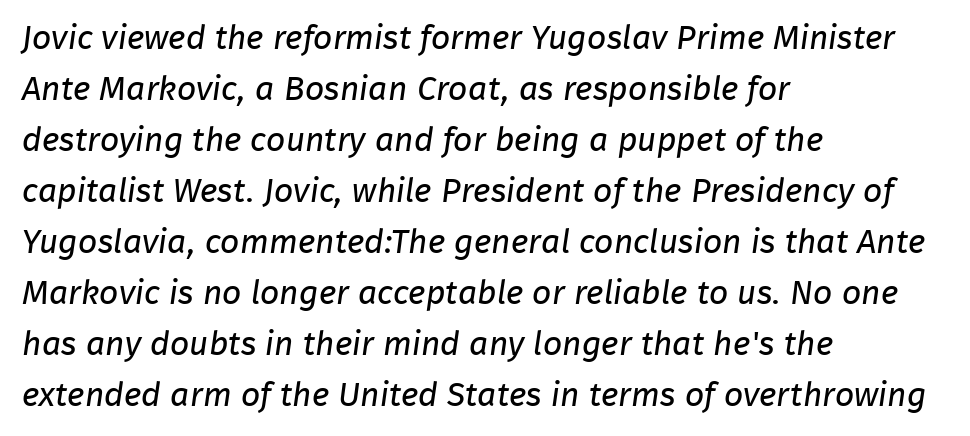
Character widths vary here, with narrow letters taking less room than wide ones. Decoration check: the copy has no underline. Weight: regular or lighter. These lines are set flush left with a ragged right edge.
